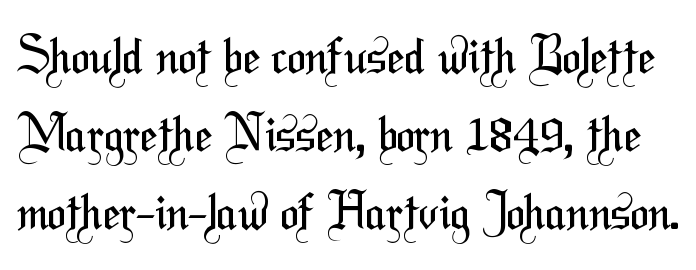
Q: Is the text bold? A: No.
Q: Is the typeface a serif or a sans-serif typeface? A: Sans-serif.
Q: Is the text underlined? A: No.
Q: Is the spacing between letters normal or unusually wide? A: Normal.
Q: Is the spacing between lines tight, normal or loose? A: Normal.
Q: Width (condensed, normal, or wide)? A: Condensed.
Q: Stroke contrast? A: Medium.
Q: x-height? A: Medium.
Q: Monospaced? A: No.
